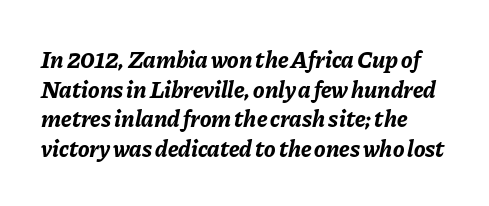
The image shows 24 px bold type, italic (leaning right); set left-aligned, line spacing 1.23x, normal letter spacing, not underlined.
